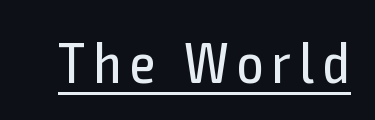
The rendering uses natural spacing where letterforms have individual widths. Style check: upright. Note: no serifs on the glyphs. A light-to-regular cut is what we see here.
